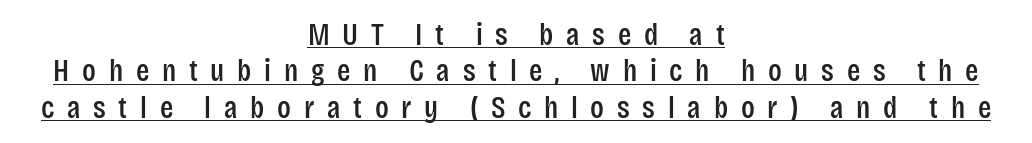
{"serif": "no", "italic": "no", "width": "condensed", "stroke_contrast": "low", "x_height": "large", "monospaced": "no", "underline": "yes", "align": "center", "line_spacing_ratio": 1.17, "letter_spacing": "wide", "letter_spacing_em": 0.41, "glyph_px": 31}
